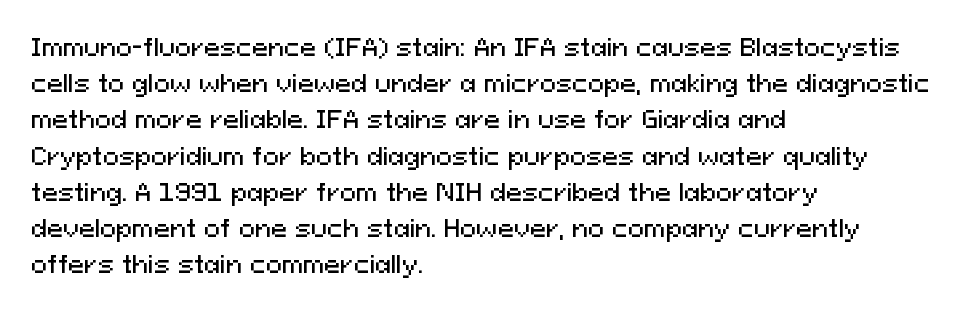
Leading: standard. Ascenders rise straight up at ninety degrees. Nobody drew a line under any word here. Here the glyphs are tracked normally, forming tight word shapes. All the whitespace from short lines collects on the right.
